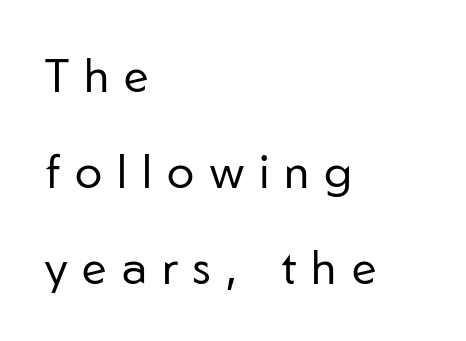
The image shows 46 px regular-weight sans-serif type, upright; set left-aligned, loose line spacing (2.09x), unusually wide letter spacing (+0.33 em), not underlined; low stroke contrast and a medium x-height.
